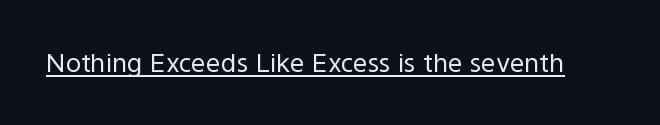
The image shows 26 px text type, upright; set normal letter spacing, underlined.
